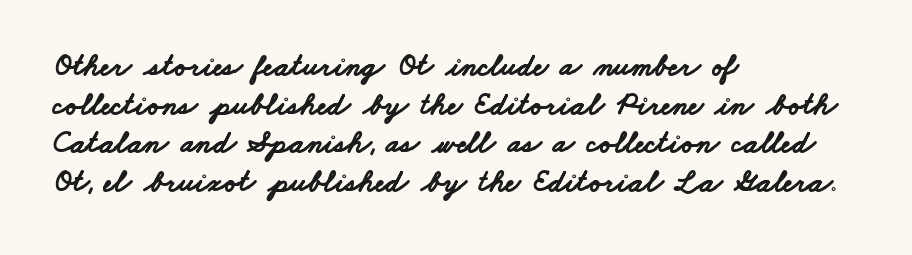
The image shows 31 px bold, wide sans-serif type; set left-aligned, normal line spacing (1.25x), normal letter spacing, not underlined; low stroke contrast and a small x-height.
